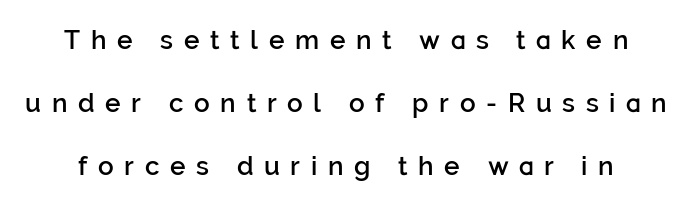
Words appear elongated and porous because spacing is wide. Each glyph is drawn with semibold strokes, heavier than normal yet not fully bold. Ascenders rise straight up at ninety degrees. In terms of leading, this rendering errs on the spacious side.
